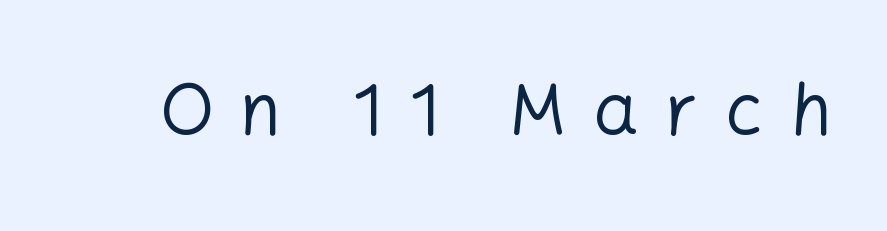
The image shows 72 px regular-weight sans-serif type, upright; set unusually wide letter spacing (+0.37 em), not underlined; low stroke contrast and a medium x-height.
